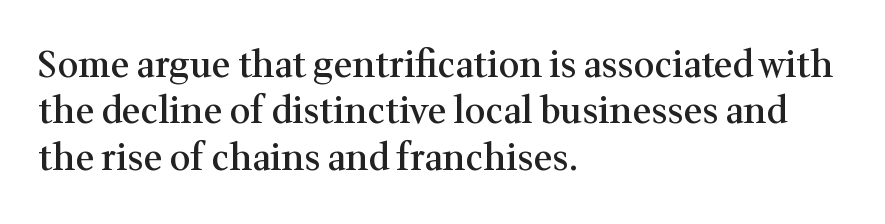
Q: Is the text bold? A: Semi-bold.
Q: Is the text italic (slanted)? A: No, it is upright.
Q: Is the typeface a serif or a sans-serif typeface? A: Serif.
Q: Is the text underlined? A: No.
Q: How is the paragraph aligned? A: Left-aligned.
Q: Is the spacing between letters normal or unusually wide? A: Normal.
Q: Is the spacing between lines tight, normal or loose? A: Normal.
Q: Width (condensed, normal, or wide)? A: Normal.
Q: Stroke contrast? A: Medium.
Q: x-height? A: Medium.
Q: Monospaced? A: No.
